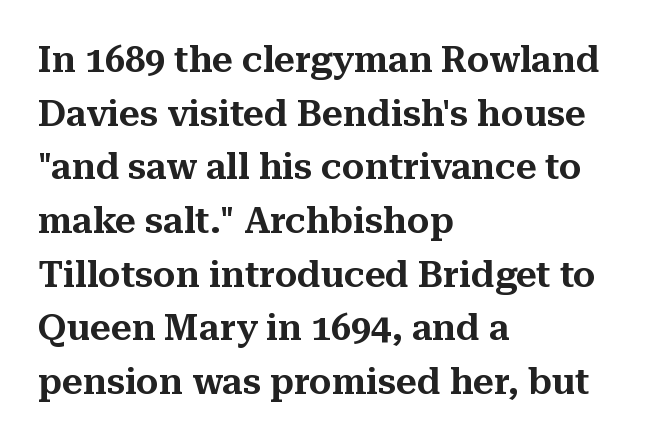
{"serif": "yes", "italic": "no", "width": "normal", "stroke_contrast": "medium", "x_height": "medium", "monospaced": "no", "underline": "no", "align": "left", "line_spacing": "normal", "line_spacing_ratio": 1.49, "letter_spacing": "normal", "letter_spacing_em": 0.0, "glyph_px": 36}
